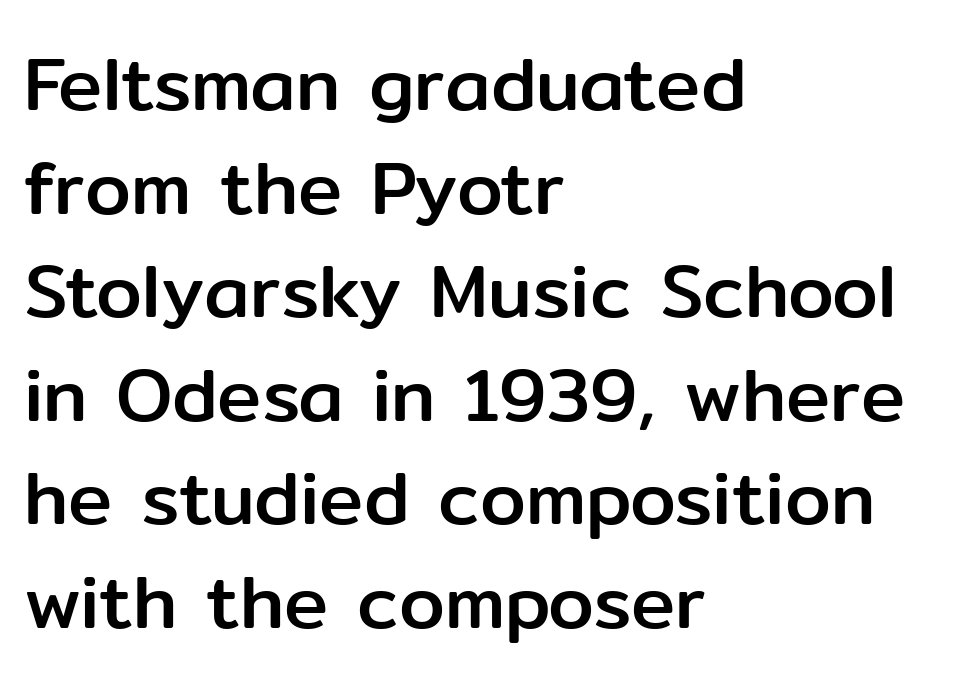
{"serif": "no", "italic": "no", "width": "normal", "stroke_contrast": "low", "x_height": "medium", "monospaced": "no", "underline": "no", "align": "left", "line_spacing": "normal", "line_spacing_ratio": 1.4, "letter_spacing": "normal", "letter_spacing_em": 0.0, "glyph_px": 74}
